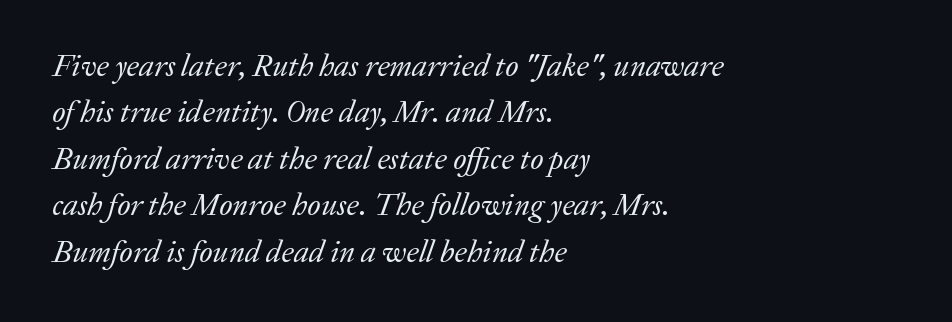
The image shows 31 px regular-weight serif type, italic (leaning right); set left-aligned, normal line spacing (1.5x), normal letter spacing, not underlined; low stroke contrast and a medium x-height.
